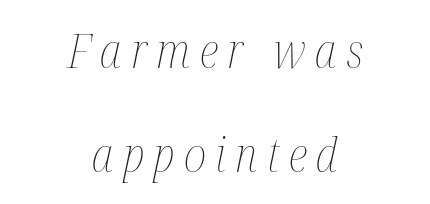
Tracking value appears strongly positive — letters spread wide. Notice how the stems are inclined rather than vertical — that's the hallmark of italics. Anything drawn beneath the words? Only blank space. The typesetter chose a symmetrical, centered arrangement here. Interline gaps are noticeably wide in this sample.
